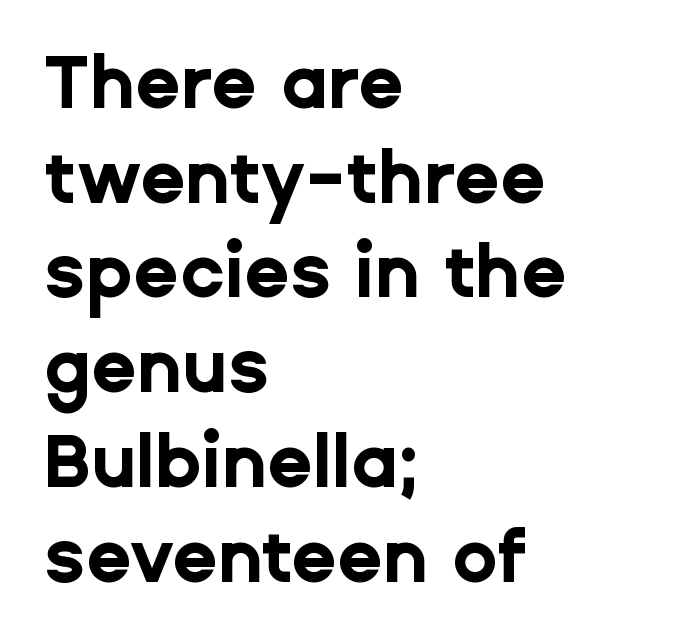
The image shows 74 px bold sans-serif type, upright; set left-aligned, normal line spacing (1.28x), normal letter spacing, not underlined; low stroke contrast and a medium x-height.
